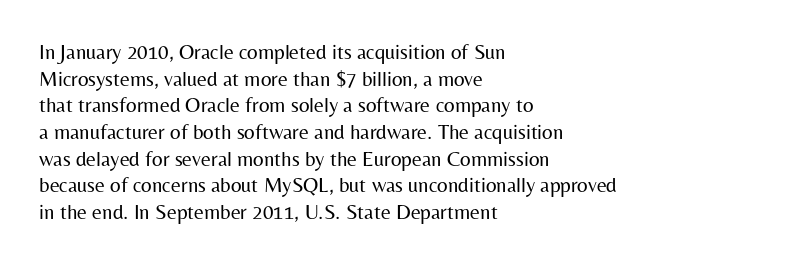
The image shows 21 px text type, upright; set left-aligned, normal line spacing (1.27x), normal letter spacing, not underlined.
